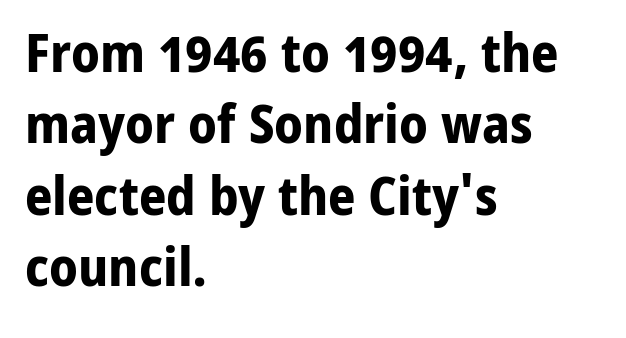
Q: Is the text bold? A: Yes.
Q: Is the text italic (slanted)? A: No, it is upright.
Q: Is the typeface a serif or a sans-serif typeface? A: Sans-serif.
Q: Is the text underlined? A: No.
Q: How is the paragraph aligned? A: Left-aligned.
Q: Is the spacing between letters normal or unusually wide? A: Normal.
Q: Is the spacing between lines tight, normal or loose? A: Normal.
Q: Width (condensed, normal, or wide)? A: Normal.
Q: Stroke contrast? A: Low.
Q: x-height? A: Medium.
Q: Monospaced? A: No.
